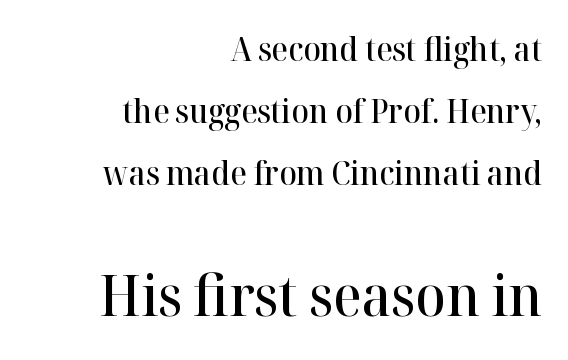
Q: Is the text bold? A: Semi-bold.
Q: Is the text italic (slanted)? A: No, it is upright.
Q: Is the typeface a serif or a sans-serif typeface? A: Serif.
Q: Is the text underlined? A: No.
Q: How is the paragraph aligned? A: Right-aligned.
Q: Is the spacing between letters normal or unusually wide? A: Normal.
Q: Is the spacing between lines tight, normal or loose? A: Loose.
Q: Which block of text is set in a larger size, the first (top) or the second (bottom)? A: The second (bottom) one.
Q: Width (condensed, normal, or wide)? A: Normal.
Q: Stroke contrast? A: High.
Q: x-height? A: Medium.
Q: Monospaced? A: No.
